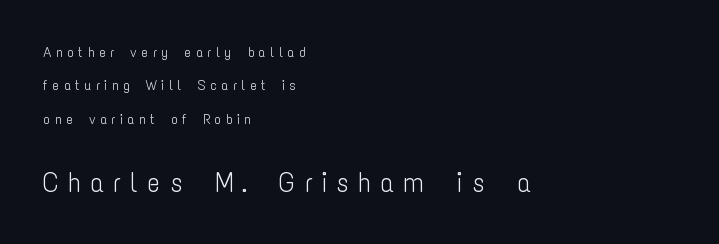
Q: Is the text bold? A: No.
Q: Is the text italic (slanted)? A: No, it is upright.
Q: Is the typeface a serif or a sans-serif typeface? A: Sans-serif.
Q: Is the text underlined? A: No.
Q: How is the paragraph aligned? A: Left-aligned.
Q: Is the spacing between letters normal or unusually wide? A: Unusually wide.
Q: Is the spacing between lines tight, normal or loose? A: Loose.
Q: Which block of text is set in a larger size, the first (top) or the second (bottom)? A: The second (bottom) one.
Q: Width (condensed, normal, or wide)? A: Condensed.
Q: Stroke contrast? A: Low.
Q: x-height? A: Medium.
Q: Monospaced? A: No.
